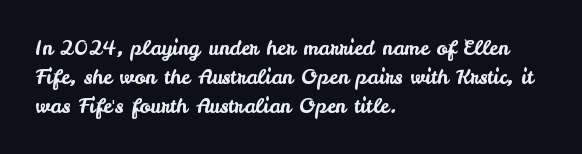
A bare baseline throughout the passage. Tracking value appears to be zero — textbook default spacing. The lines in this sample share a left origin and differ only in where they stop.
